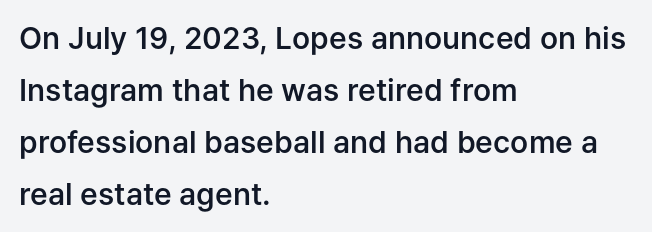
The image shows 30 px semibold sans-serif type, upright; set left-aligned, line spacing 1.73x, normal letter spacing, not underlined; low stroke contrast and a medium x-height.
